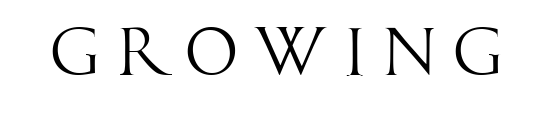
Here the glyphs are tracked loosely, breaking word shapes into spaced letters. The font is comparable to plain body text, perhaps lighter. Is this a fixed-width face? No — the glyphs have proportional, varying widths. Honestly, there is no underline to notice here at all.
